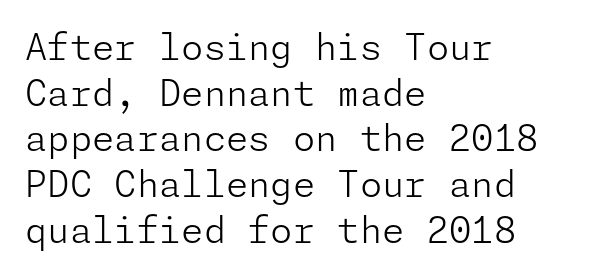
The image shows 36 px light sans-serif type, upright; set left-aligned, normal line spacing (1.27x), normal letter spacing, not underlined; low stroke contrast and a medium x-height.
